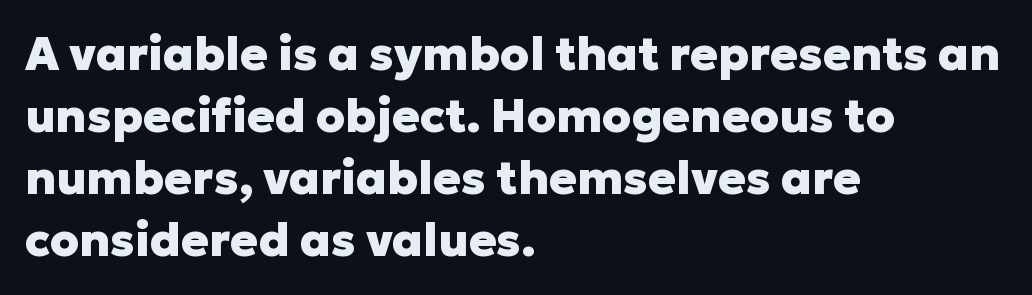
Upright lettering throughout. Layout note: lines flush left. These words are printed bold, with thick strokes throughout. The typeface chosen for these lines omits serifs.
